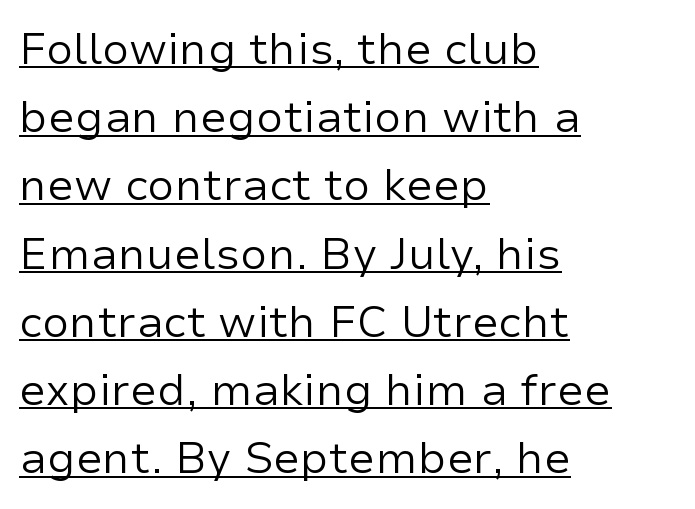
The strokes are not fattened; the text isn't bold. The horizontal fit of the characters is conventional and even. Proportional: the letters do not fall into vertical columns. You can tell it's not italic because the verticals are truly vertical. The block of text has a typical density, with ordinary space between rows. The string is rendered with underlining switched on.
